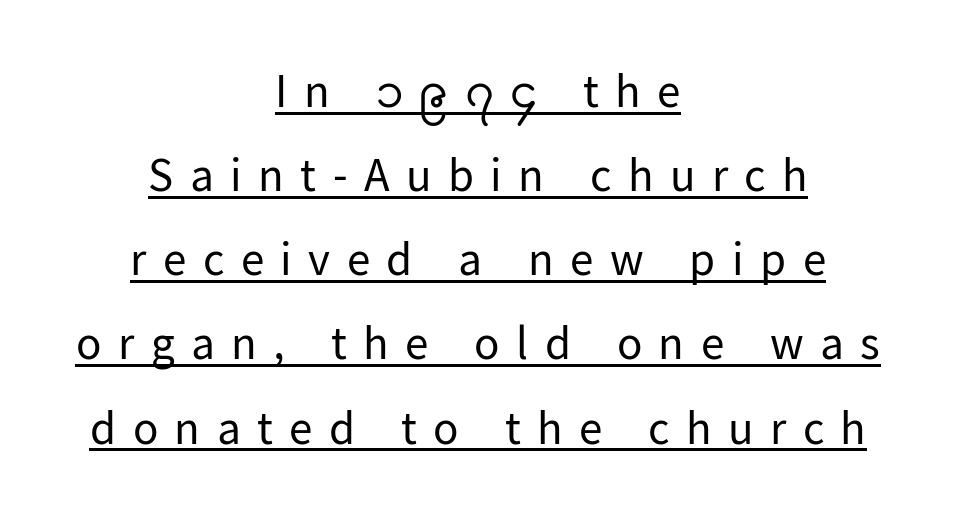
Think of a printed novel: that variable character pitch is what you see here. What decoration does the sample have? An underline. In CSS terms this would be text-align: center. These lines have a slow, spaced-out rhythm from letter to letter. Stroke mass is kept to a normal reading level or below. Vertical strokes here are truly vertical.
